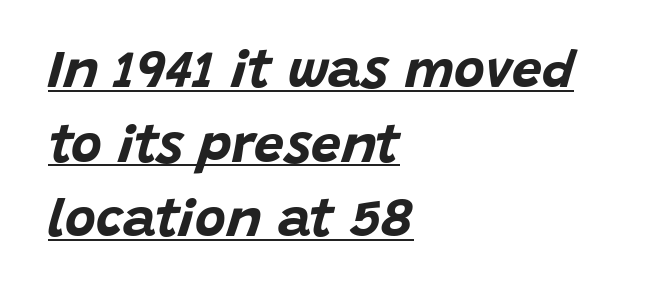
Normally led — the rows are evenly, conventionally spaced. Think of a printed novel: that variable character pitch is what you see here. Casual observation: everything's shoved over to the left. Caption: bold face, heavy strokes. Observe the ordinary spacing: letters are neighbours, not strangers.
